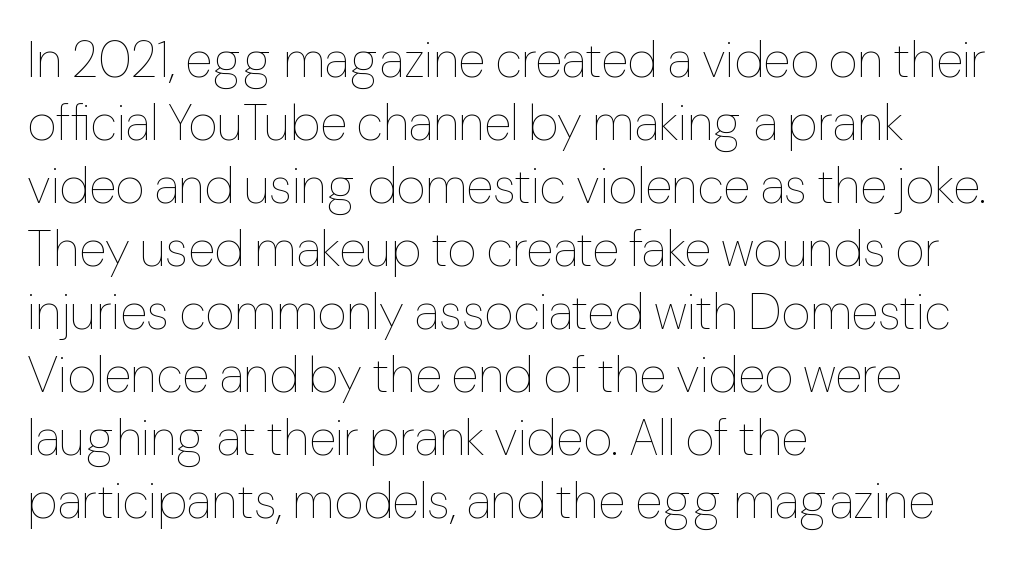
The image shows 50 px thin type, upright; set left-aligned, normal line spacing (1.26x), normal letter spacing, not underlined; low stroke contrast and a medium x-height.
